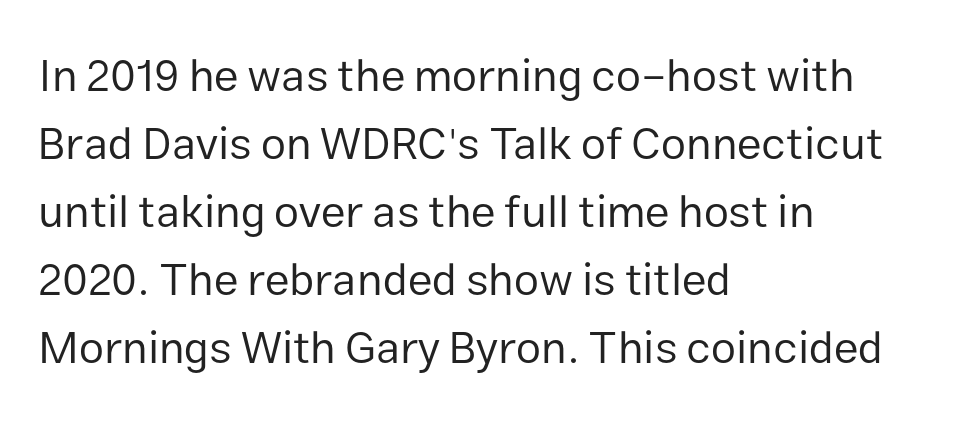
Q: Is the text bold? A: No.
Q: Is the text italic (slanted)? A: No, it is upright.
Q: Is the typeface a serif or a sans-serif typeface? A: Sans-serif.
Q: Is the text underlined? A: No.
Q: How is the paragraph aligned? A: Left-aligned.
Q: Is the spacing between letters normal or unusually wide? A: Normal.
Q: Is the spacing between lines tight, normal or loose? A: Normal.
Q: Width (condensed, normal, or wide)? A: Normal.
Q: Stroke contrast? A: Low.
Q: x-height? A: Medium.
Q: Monospaced? A: No.
